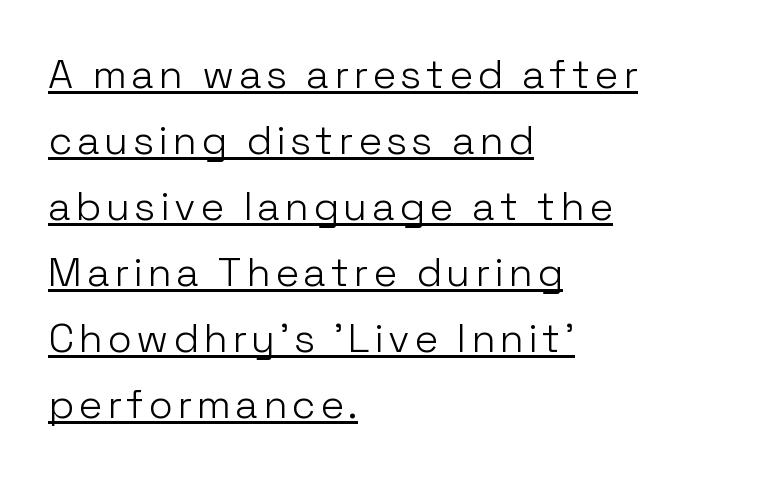
Q: Is the text bold? A: No.
Q: Is the text italic (slanted)? A: No, it is upright.
Q: Is the typeface a serif or a sans-serif typeface? A: Sans-serif.
Q: Is the text underlined? A: Yes.
Q: How is the paragraph aligned? A: Left-aligned.
Q: Is the spacing between lines tight, normal or loose? A: Normal.
Q: Width (condensed, normal, or wide)? A: Normal.
Q: Stroke contrast? A: Low.
Q: x-height? A: Medium.
Q: Monospaced? A: No.
